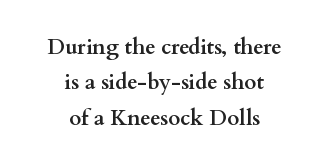
Quick note: not italic, upright. Between one letter and the next there's only the usual sliver of space. The gap between lines stays unmarked. The line-height multiplier appears to be the usual default. The rendering uses a bold face; every stroke is thick and dark. Line starts and ends both wander, symmetrically.
